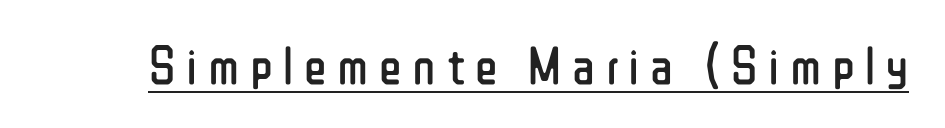
Posture: upright roman. The face used here is rendered with a markedly widened letterfit. A continuous stroke trails under the words, as in a hyperlink. Does the type have serifs? No, each stem ends abruptly.
